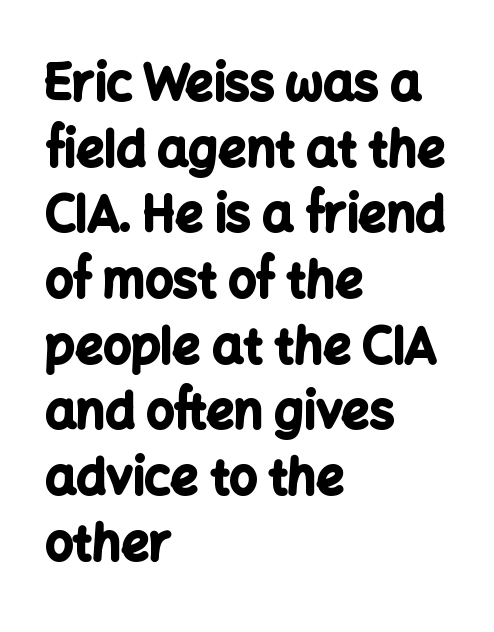
The image shows 49 px bold sans-serif type, upright; set left-aligned, normal line spacing (1.34x), normal letter spacing, not underlined; low stroke contrast and a medium x-height.
